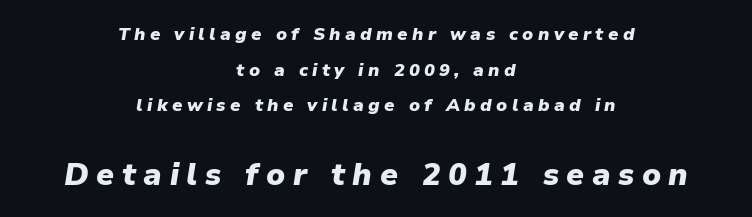
Q: Is the text bold? A: Yes.
Q: Is the text italic (slanted)? A: Yes, it leans right by about 9 degrees.
Q: Is the text underlined? A: No.
Q: How is the paragraph aligned? A: Centered.
Q: Is the spacing between letters normal or unusually wide? A: Unusually wide.
Q: Is the spacing between lines tight, normal or loose? A: Loose.
Q: Which block of text is set in a larger size, the first (top) or the second (bottom)? A: The second (bottom) one.
Q: Width (condensed, normal, or wide)? A: Normal.
Q: Stroke contrast? A: Low.
Q: x-height? A: Medium.
Q: Monospaced? A: No.
